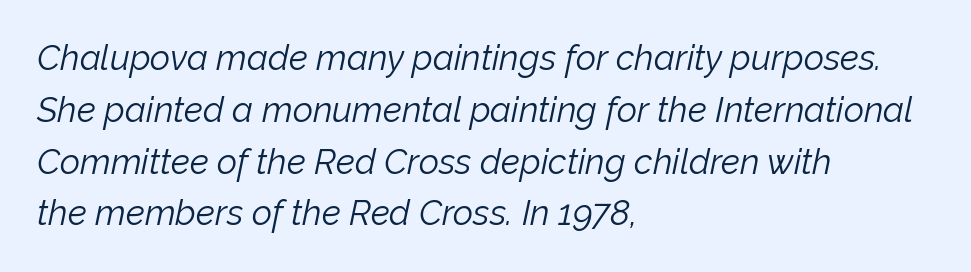
{"italic": "yes", "lean": "right", "slant_degrees": 12, "bold": "no", "weight": "light", "width": "normal", "stroke_contrast": "low", "x_height": "medium", "monospaced": "no", "underline": "no", "align": "left", "line_spacing": "normal", "line_spacing_ratio": 1.48, "letter_spacing": "normal", "letter_spacing_em": 0.0, "glyph_px": 35}
